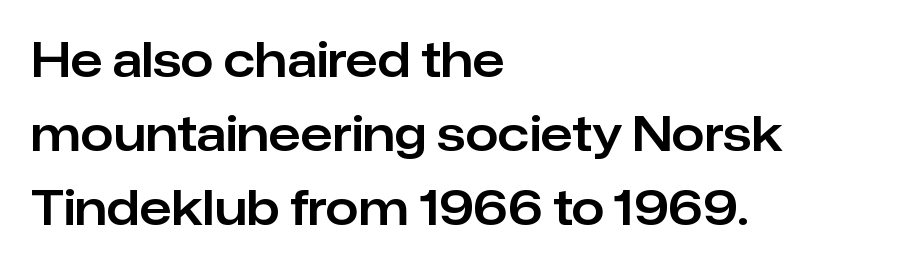
The image shows 47 px sans-serif type, upright; set left-aligned, normal line spacing (1.57x), normal letter spacing, not underlined; low stroke contrast and a medium x-height.
